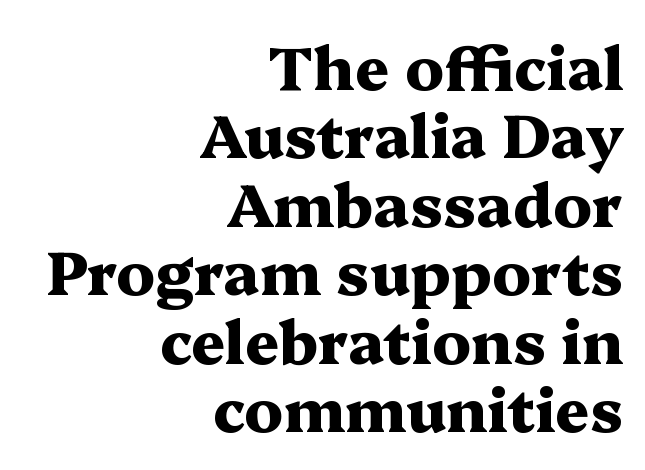
Q: Is the text bold? A: Yes.
Q: Is the text italic (slanted)? A: No, it is upright.
Q: Is the typeface a serif or a sans-serif typeface? A: Serif.
Q: Is the text underlined? A: No.
Q: How is the paragraph aligned? A: Right-aligned.
Q: Is the spacing between letters normal or unusually wide? A: Normal.
Q: Is the spacing between lines tight, normal or loose? A: Tight.
Q: Width (condensed, normal, or wide)? A: Wide.
Q: Stroke contrast? A: Medium.
Q: x-height? A: Medium.
Q: Monospaced? A: No.
